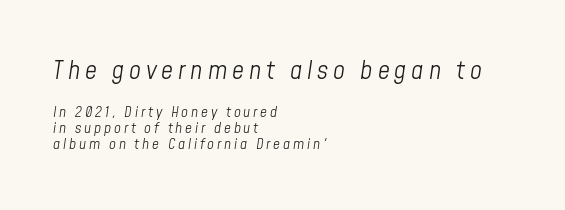
{"italic": "yes", "lean": "right", "slant_degrees": 8, "bold": "no", "underline": "no", "align": "left", "line_spacing": "tight", "line_spacing_ratio": 1.08, "larger_block": "first", "size_ratio": 1.73, "glyph_px": 26}
